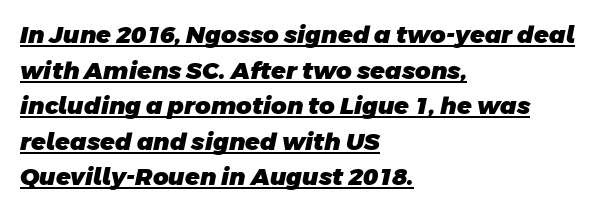
This rendering uses left alignment, leaving the right contour irregular. The words here are underlined. Quick note: interline space is typical. Caption: standard tracking, unaltered.
